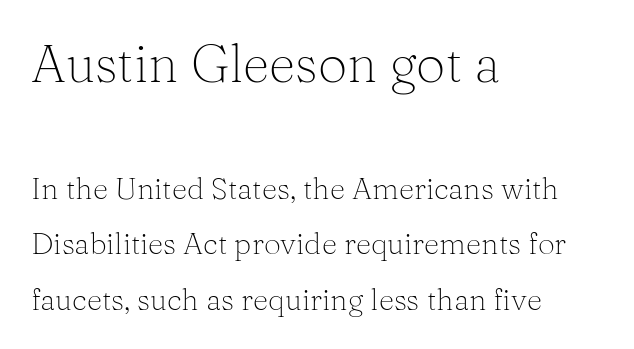
{"serif": "yes", "italic": "no", "bold": "no", "weight": "light", "width": "normal", "stroke_contrast": "medium", "x_height": "medium", "monospaced": "no", "underline": "no", "align": "left", "line_spacing_ratio": 1.85, "letter_spacing": "normal", "letter_spacing_em": 0.0, "larger_block": "first", "size_ratio": 1.73, "glyph_px": 52}
